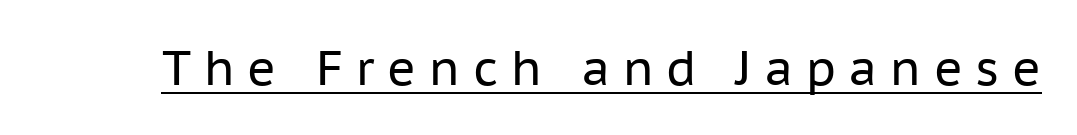
Proportional: the letters do not fall into vertical columns. The lettering holds an erect, upright posture throughout. The passage shown is typeset with a sans-serif family. Ink coverage per letter is moderate at most. Decoration check: the copy is underlined. The passage shown has open, widely tracked lettering throughout.
